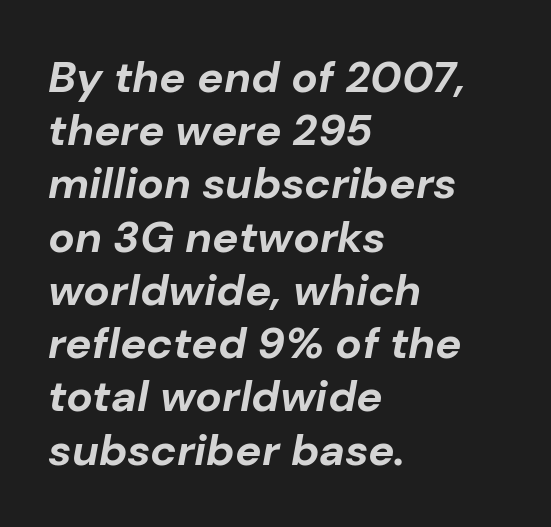
Looks like regular typesetting: each glyph gets only the width it needs. You can tell it's italic because the verticals aren't actually vertical. This rendering uses left alignment, leaving the right contour irregular. Words appear dense and cohesive because spacing is normal. On the weight axis this lands at bold, roughly 700. Each row of text sits above clean, open space.
